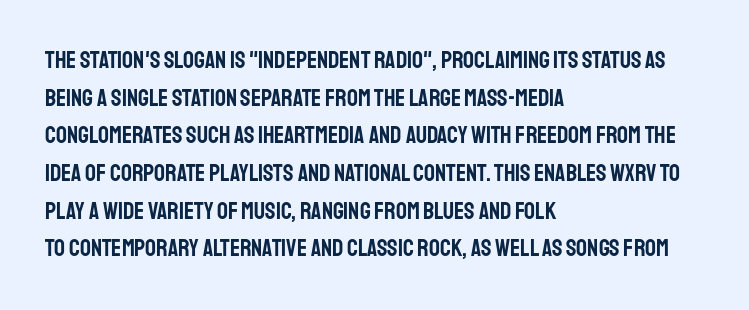
The image shows 24 px text type, upright; set left-aligned, normal line spacing (1.57x), normal letter spacing, not underlined.
